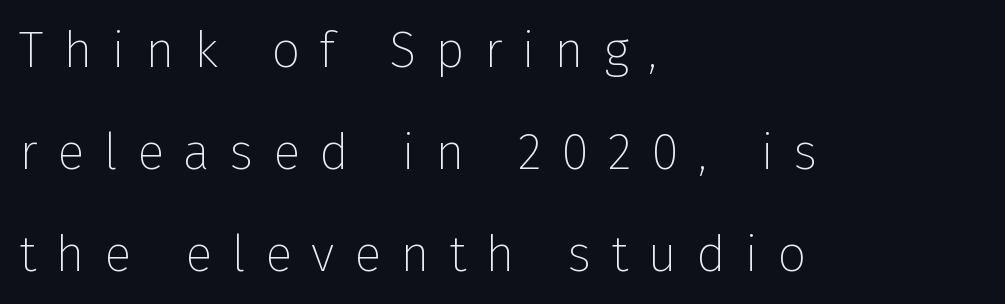
Q: Is the text bold? A: No.
Q: Is the text italic (slanted)? A: No, it is upright.
Q: Is the typeface a serif or a sans-serif typeface? A: Sans-serif.
Q: Is the text underlined? A: No.
Q: How is the paragraph aligned? A: Left-aligned.
Q: Is the spacing between letters normal or unusually wide? A: Unusually wide.
Q: Is the spacing between lines tight, normal or loose? A: Loose.
Q: Width (condensed, normal, or wide)? A: Normal.
Q: Stroke contrast? A: Low.
Q: x-height? A: Medium.
Q: Monospaced? A: No.
